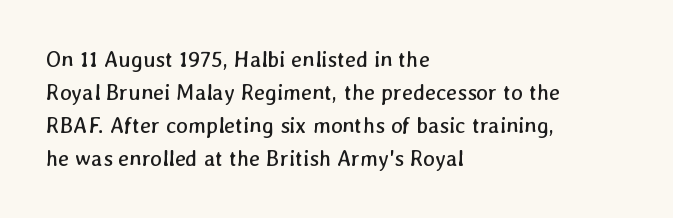
{"bold": "no", "underline": "no", "align": "left", "line_spacing": "normal", "line_spacing_ratio": 1.5, "letter_spacing": "normal", "letter_spacing_em": 0.0, "glyph_px": 22}
